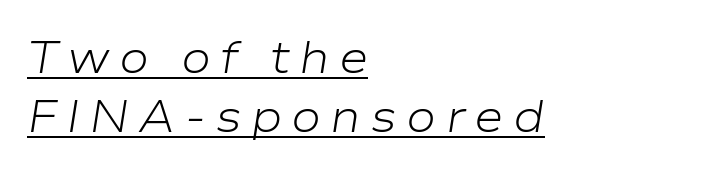
{"italic": "yes", "lean": "right", "slant_degrees": 9, "bold": "no", "weight": "light", "width": "wide", "stroke_contrast": "low", "x_height": "medium", "monospaced": "no", "underline": "yes", "align": "left", "line_spacing": "normal", "line_spacing_ratio": 1.32, "letter_spacing": "wide", "letter_spacing_em": 0.2, "glyph_px": 45}
